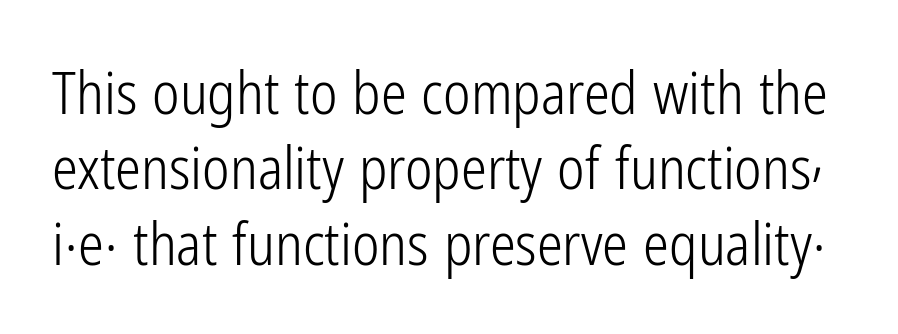
Q: Is the text bold? A: No.
Q: Is the text italic (slanted)? A: No, it is upright.
Q: Is the typeface a serif or a sans-serif typeface? A: Sans-serif.
Q: Is the text underlined? A: No.
Q: Is the spacing between letters normal or unusually wide? A: Normal.
Q: Is the spacing between lines tight, normal or loose? A: Normal.
Q: Width (condensed, normal, or wide)? A: Condensed.
Q: Stroke contrast? A: Low.
Q: x-height? A: Medium.
Q: Monospaced? A: No.
